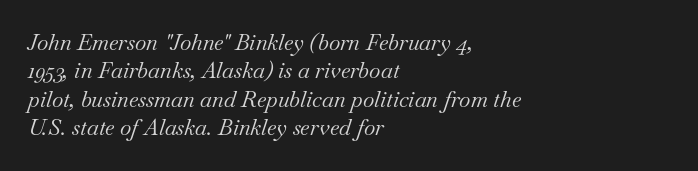
The image shows 22 px text type, italic (leaning right); set left-aligned, normal line spacing (1.29x), normal letter spacing, not underlined.
